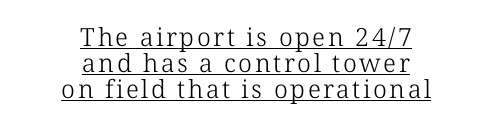
If you measured baseline to baseline, you'd find a short distance. Nope, not italic — everything's standing straight. Leftover space on each line is divided equally before and after the words. Think standard paragraph weight, or any step lighter than that.
